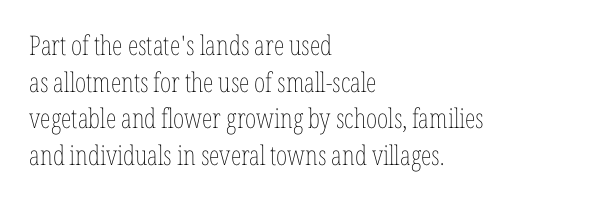
Q: Is the text bold? A: No.
Q: Is the text italic (slanted)? A: No, it is upright.
Q: Is the text underlined? A: No.
Q: How is the paragraph aligned? A: Left-aligned.
Q: Is the spacing between letters normal or unusually wide? A: Normal.
Q: Is the spacing between lines tight, normal or loose? A: Normal.
